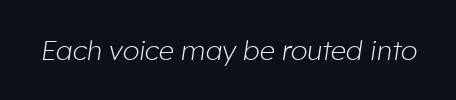
The image shows 27 px text type, italic (leaning right); set normal letter spacing, not underlined.
